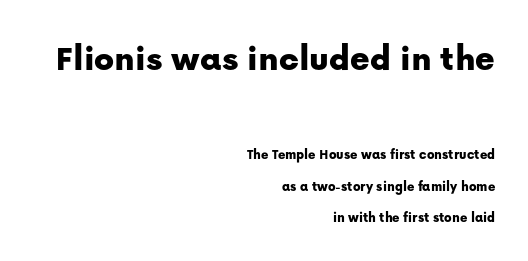
Q: Is the text italic (slanted)? A: No, it is upright.
Q: Is the typeface a serif or a sans-serif typeface? A: Sans-serif.
Q: Is the text underlined? A: No.
Q: How is the paragraph aligned? A: Right-aligned.
Q: Is the spacing between letters normal or unusually wide? A: Normal.
Q: Is the spacing between lines tight, normal or loose? A: Loose.
Q: Which block of text is set in a larger size, the first (top) or the second (bottom)? A: The first (top) one.
Q: Width (condensed, normal, or wide)? A: Normal.
Q: Stroke contrast? A: Low.
Q: x-height? A: Medium.
Q: Monospaced? A: No.
